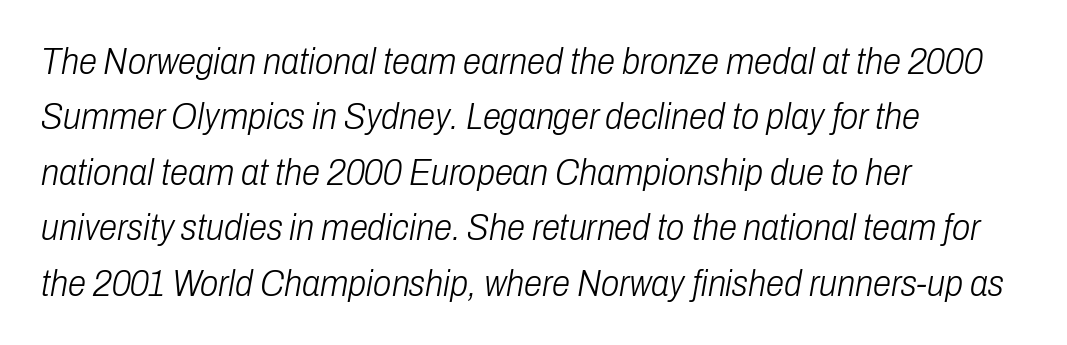
Each new line begins a customary step beneath the previous one. Underline: absent. Stroke mass is kept to a normal reading level or below. Typeset ragged right — the left edge is the straight one. Do the characters align in a grid? No, the font is proportional.
